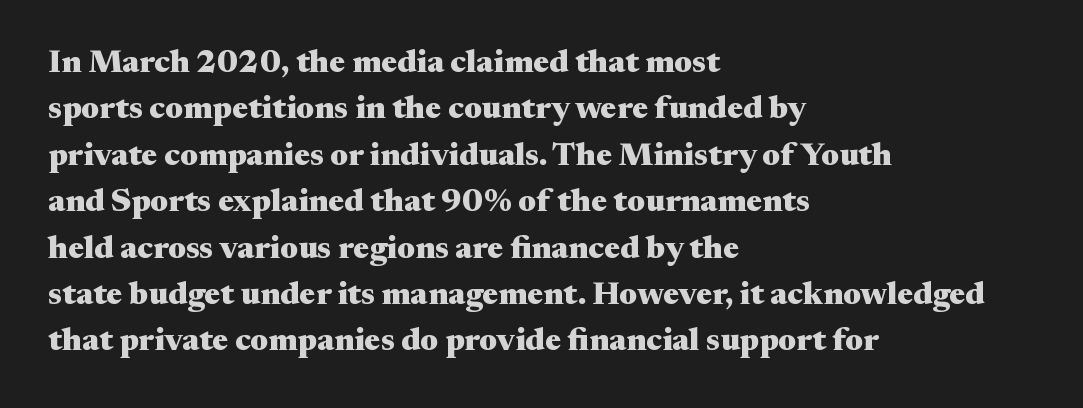
The image shows 32 px heavy, wide serif type, upright; set left-aligned, normal line spacing (1.45x), normal letter spacing, not underlined; medium stroke contrast and a medium x-height.
